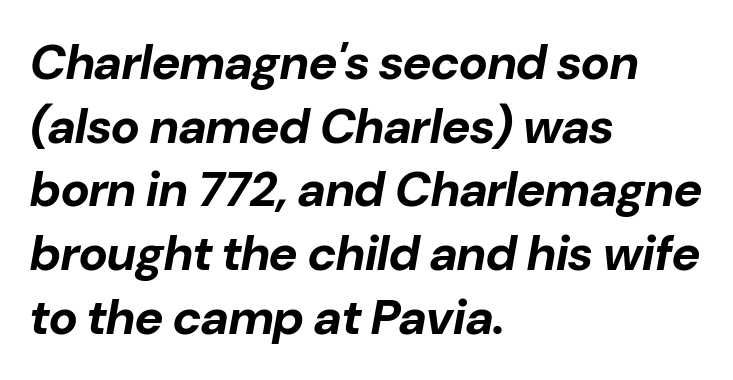
The image shows 49 px bold type, italic (leaning right); set left-aligned, normal line spacing (1.3x), normal letter spacing, not underlined; low stroke contrast and a medium x-height.
